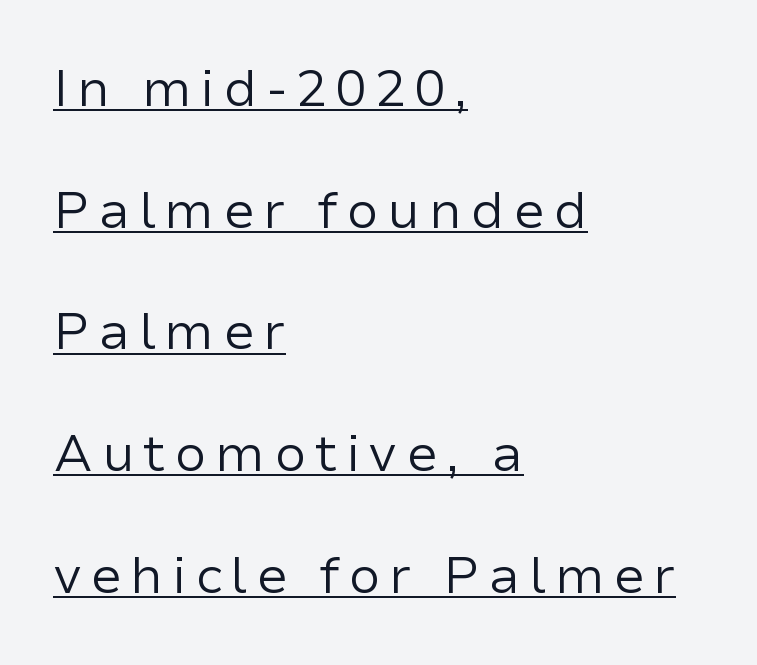
The image shows 52 px regular-weight sans-serif type, upright; set left-aligned, loose line spacing (2.34x), underlined; low stroke contrast and a medium x-height.
